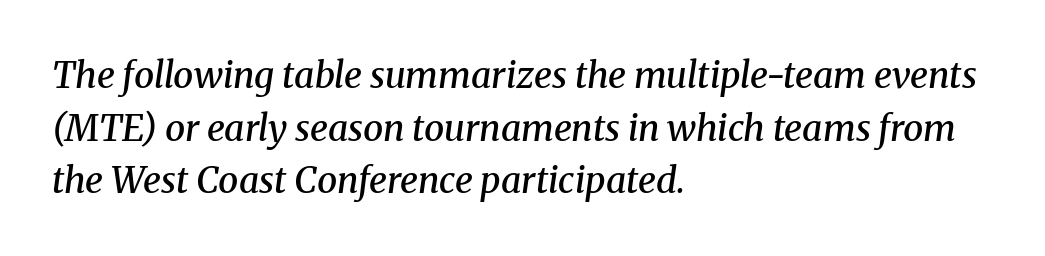
Q: Is the text bold? A: Semi-bold.
Q: Is the text italic (slanted)? A: Yes, it leans right by about 8 degrees.
Q: Is the typeface a serif or a sans-serif typeface? A: Serif.
Q: Is the text underlined? A: No.
Q: How is the paragraph aligned? A: Left-aligned.
Q: Is the spacing between letters normal or unusually wide? A: Normal.
Q: Is the spacing between lines tight, normal or loose? A: Normal.
Q: Width (condensed, normal, or wide)? A: Normal.
Q: Stroke contrast? A: Medium.
Q: x-height? A: Medium.
Q: Monospaced? A: No.
